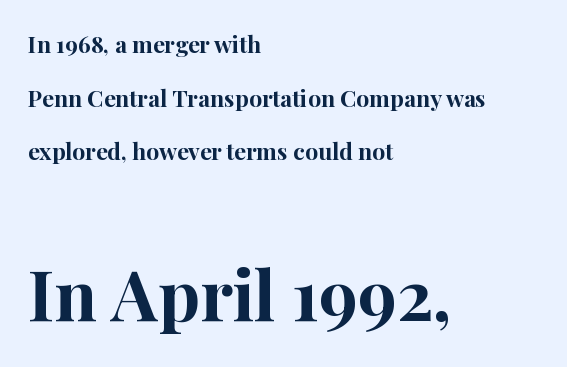
The image shows 70 px bold serif type, upright; set left-aligned, loose line spacing (2.33x), normal letter spacing, not underlined; the second (bottom) block is 3.04x larger; high stroke contrast and a medium x-height.
